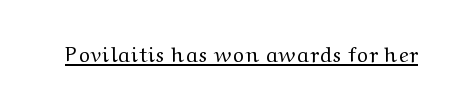
No extra ink here — the face is not bold. The rendered words wear a rule along their underside. Quick note: not italic, upright.
